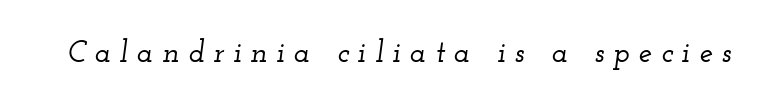
Q: Is the text italic (slanted)? A: Yes, it leans right by about 12 degrees.
Q: Is the typeface a serif or a sans-serif typeface? A: Serif.
Q: Is the text underlined? A: No.
Q: Is the spacing between letters normal or unusually wide? A: Unusually wide.
Q: Width (condensed, normal, or wide)? A: Wide.
Q: Stroke contrast? A: Low.
Q: x-height? A: Small.
Q: Monospaced? A: No.
